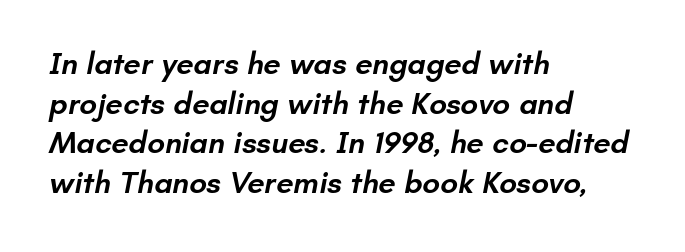
Q: Is the text bold? A: Semi-bold.
Q: Is the typeface a serif or a sans-serif typeface? A: Sans-serif.
Q: Is the text underlined? A: No.
Q: How is the paragraph aligned? A: Left-aligned.
Q: Is the spacing between letters normal or unusually wide? A: Normal.
Q: Is the spacing between lines tight, normal or loose? A: Normal.
Q: Width (condensed, normal, or wide)? A: Normal.
Q: Stroke contrast? A: Low.
Q: x-height? A: Small.
Q: Monospaced? A: No.
